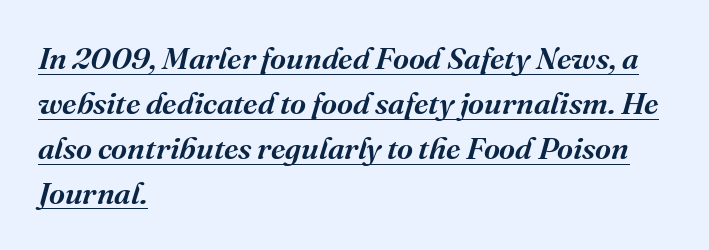
Q: Is the text italic (slanted)? A: Yes, it leans right by about 16 degrees.
Q: Is the typeface a serif or a sans-serif typeface? A: Serif.
Q: Is the text underlined? A: Yes.
Q: How is the paragraph aligned? A: Left-aligned.
Q: Is the spacing between letters normal or unusually wide? A: Normal.
Q: Is the spacing between lines tight, normal or loose? A: Normal.
Q: Width (condensed, normal, or wide)? A: Normal.
Q: Stroke contrast? A: Medium.
Q: x-height? A: Medium.
Q: Monospaced? A: No.
